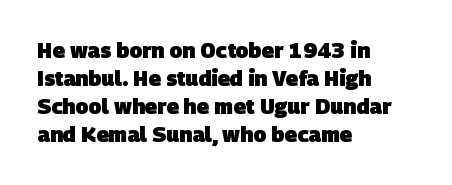
{"bold": "yes", "underline": "no", "align": "left", "line_spacing": "normal", "line_spacing_ratio": 1.34, "letter_spacing": "normal", "letter_spacing_em": 0.0, "glyph_px": 21}
